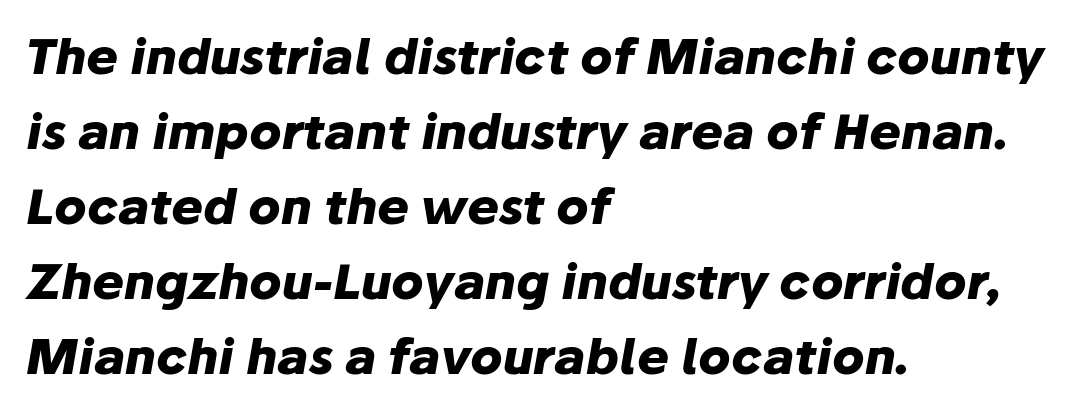
The image shows 48 px heavy type, italic (leaning right); set left-aligned, normal line spacing (1.56x), normal letter spacing, not underlined; low stroke contrast and a medium x-height.
